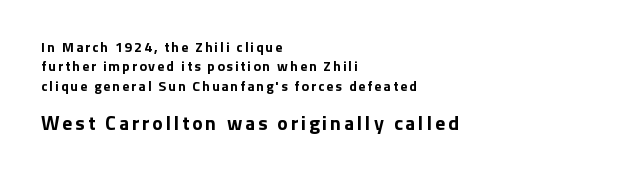
Rendered with straight, roman letterforms. Just letters on the line, the space beneath them empty. This sample is left-justified, so line endings fall wherever the words run out. As a designer I'd log this as weight 700, bold.
